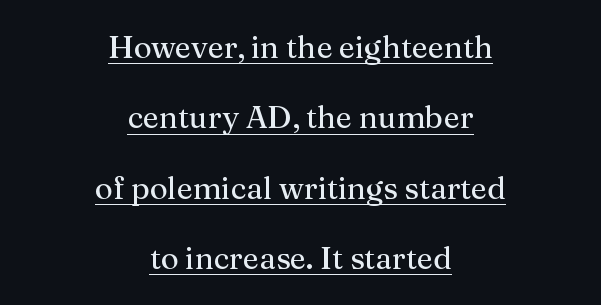
Underline: present. Summary of vertical rhythm: relaxed, with wide interline spacing. Stroke terminals: seriffed. The line texture is even and compact thanks to regular tracking. These lines were composed using upright roman letters. A student would call this center alignment; a typographer would say set centered.
